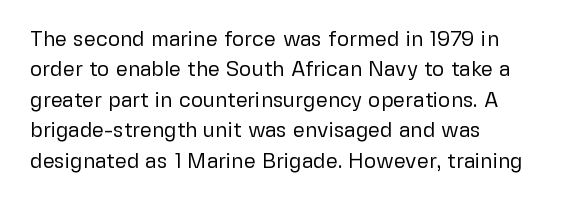
Letter spacing: default. Ink coverage per letter is moderate at most. The rag falls on the right side of this text block. Descenders are the only things crossing below the line. This block has exactly the height ordinary leading produces. This is the regular roman posture of the typeface.
